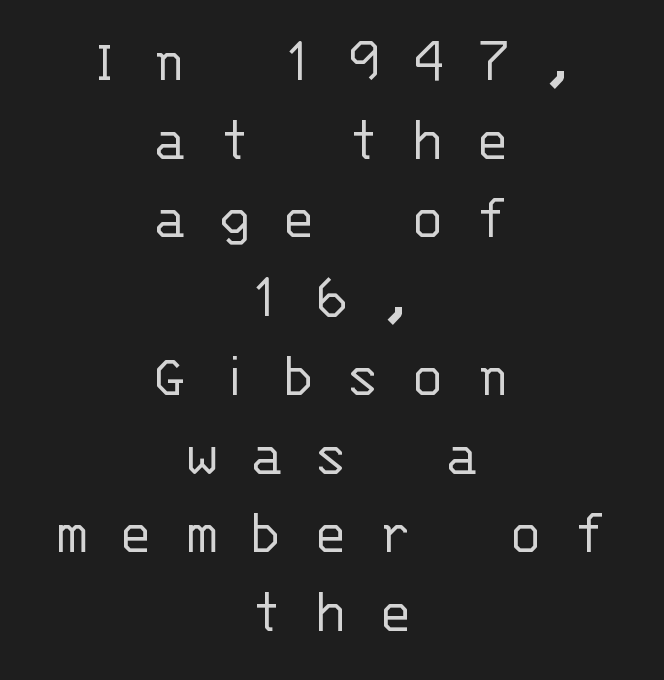
{"serif": "no", "italic": "no", "bold": "no", "weight": "light", "width": "normal", "stroke_contrast": "low", "x_height": "large", "monospaced": "yes", "underline": "no", "align": "center", "line_spacing": "normal", "line_spacing_ratio": 1.25, "letter_spacing": "wide", "letter_spacing_em": 0.49, "glyph_px": 63}
